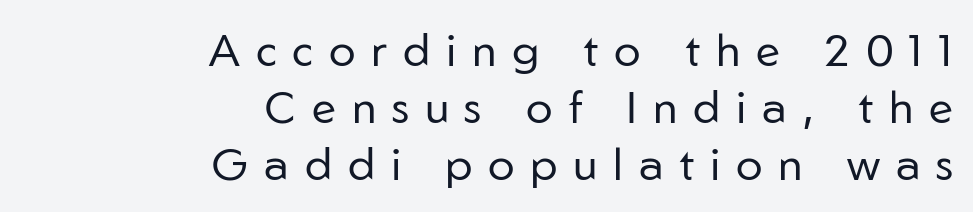
The image shows 45 px regular-weight sans-serif type, upright; set right-aligned, normal line spacing (1.27x), unusually wide letter spacing (+0.35 em), not underlined; low stroke contrast and a medium x-height.
